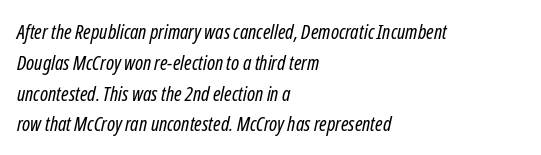
Q: Is the text bold? A: No.
Q: Is the text italic (slanted)? A: Yes, it leans right by about 12 degrees.
Q: Is the text underlined? A: No.
Q: How is the paragraph aligned? A: Left-aligned.
Q: Is the spacing between letters normal or unusually wide? A: Normal.
Q: Is the spacing between lines tight, normal or loose? A: Normal.
